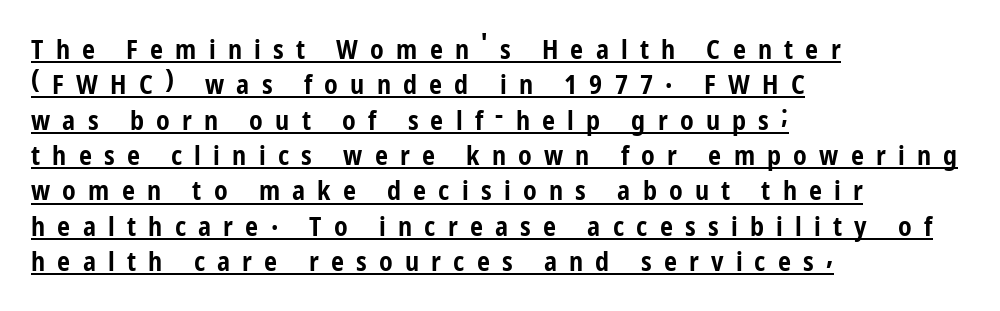
Notice how thick the strokes are: this is what a full bold looks like. Posture: vertical. The compositor pushed each line to the left boundary. These characters rest on top of a visible drawn line.
